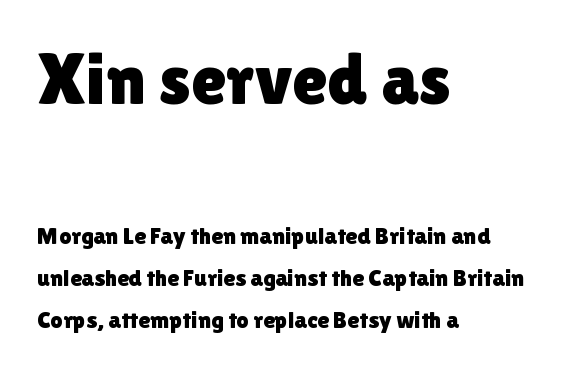
Visually, the top section dominates because its glyphs are scaled up. One-word summary of the alignment: left. The typography opts for an upright posture over an oblique one. Do the characters align in a grid? No, the font is proportional. This rendering leaves character spacing at its baseline value.
